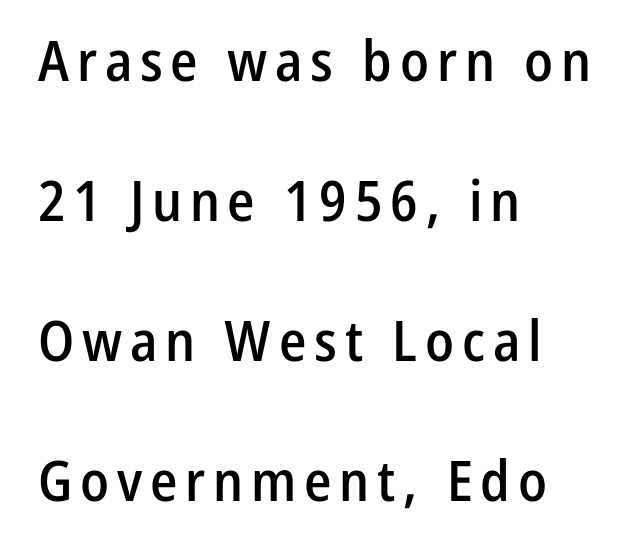
Q: Is the text bold? A: Semi-bold.
Q: Is the text italic (slanted)? A: No, it is upright.
Q: Is the typeface a serif or a sans-serif typeface? A: Sans-serif.
Q: Is the text underlined? A: No.
Q: How is the paragraph aligned? A: Left-aligned.
Q: Is the spacing between lines tight, normal or loose? A: Loose.
Q: Width (condensed, normal, or wide)? A: Condensed.
Q: Stroke contrast? A: Low.
Q: x-height? A: Medium.
Q: Monospaced? A: No.
